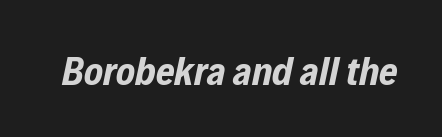
{"italic": "yes", "lean": "right", "slant_degrees": 12, "bold": "yes", "weight": "bold", "width": "condensed", "stroke_contrast": "low", "x_height": "medium", "monospaced": "no", "underline": "no", "letter_spacing": "normal", "letter_spacing_em": 0.0, "glyph_px": 40}
